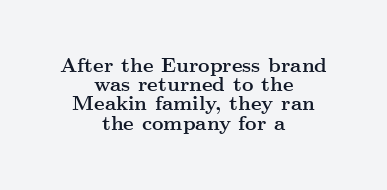
The image shows 20 px bold type, upright; set centered, tight line spacing (0.96x), normal letter spacing, not underlined.
